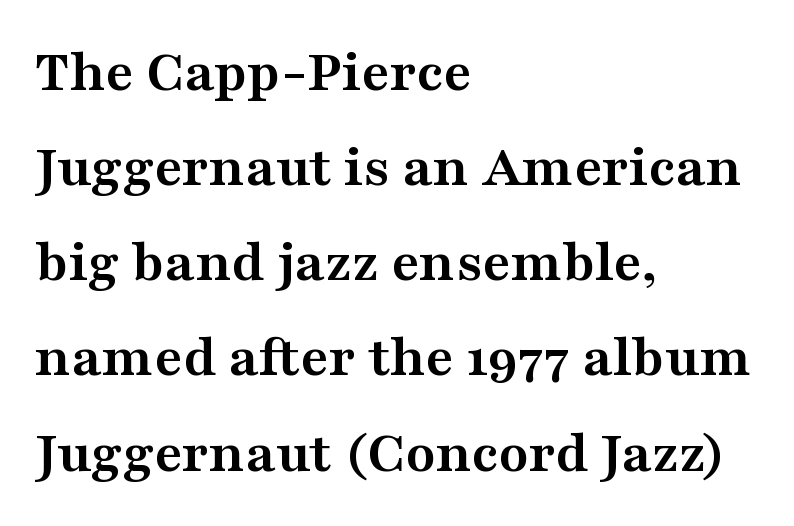
I'd describe the lettering as bold — thick and assertive. Nope, not italic — everything's standing straight. Whoever set this chose a conventional vertical rhythm. Observe the ordinary spacing: letters are neighbours, not strangers.
